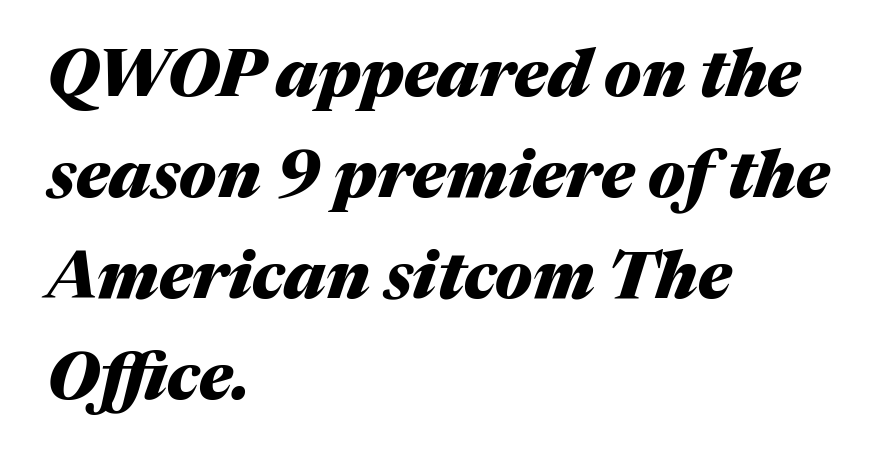
The image shows 66 px heavy type, italic (leaning right); set left-aligned, normal line spacing (1.53x), normal letter spacing, not underlined; medium stroke contrast and a medium x-height.
